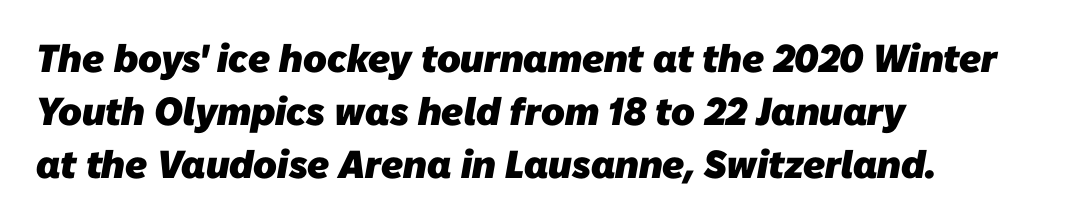
Plenty of ink on the page — the face is bold. A typesetter would label this face a sans. Underline: absent. Nobody touched the tracking dial on this one. Note the varied advance widths — an 'i' is clearly narrower than an 'm'. These lines stack with their left ends in a neat column.
